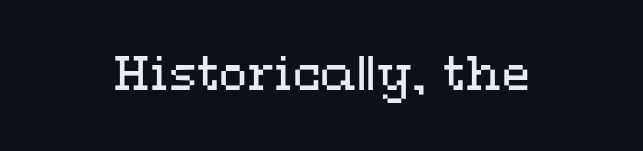
Q: Is the text bold? A: No.
Q: Is the text italic (slanted)? A: No, it is upright.
Q: Is the text underlined? A: No.
Q: Is the spacing between letters normal or unusually wide? A: Normal.
Q: Width (condensed, normal, or wide)? A: Wide.
Q: Stroke contrast? A: Medium.
Q: x-height? A: Medium.
Q: Monospaced? A: No.
